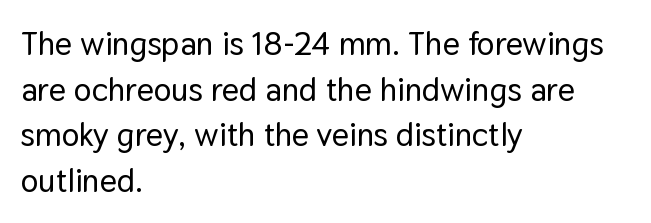
Q: Is the text italic (slanted)? A: No, it is upright.
Q: Is the typeface a serif or a sans-serif typeface? A: Sans-serif.
Q: Is the text underlined? A: No.
Q: How is the paragraph aligned? A: Left-aligned.
Q: Is the spacing between letters normal or unusually wide? A: Normal.
Q: Is the spacing between lines tight, normal or loose? A: Normal.
Q: Width (condensed, normal, or wide)? A: Normal.
Q: Stroke contrast? A: Low.
Q: x-height? A: Medium.
Q: Monospaced? A: No.
